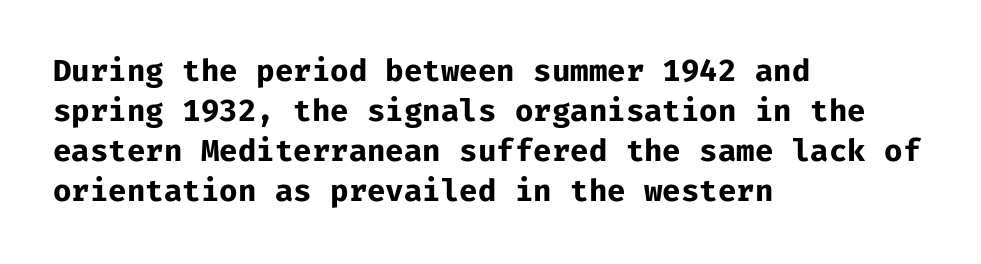
{"serif": "no", "italic": "no", "bold": "yes", "weight": "bold", "width": "normal", "stroke_contrast": "low", "x_height": "medium", "monospaced": "yes", "underline": "no", "align": "left", "line_spacing": "normal", "line_spacing_ratio": 1.33, "letter_spacing": "normal", "letter_spacing_em": 0.0, "glyph_px": 30}
